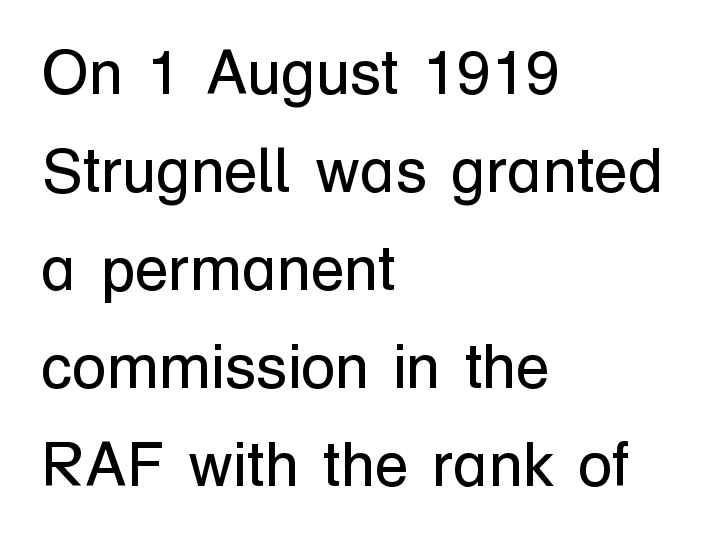
The image shows 62 px regular-weight sans-serif type, upright; set left-aligned, normal line spacing (1.58x), normal letter spacing, not underlined; low stroke contrast and a medium x-height.
